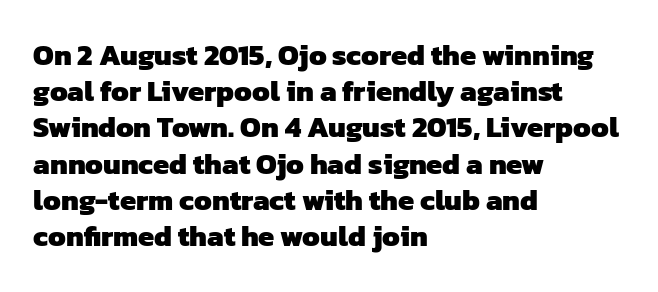
{"serif": "no", "bold": "yes", "weight": "heavy", "width": "normal", "stroke_contrast": "low", "x_height": "medium", "monospaced": "no", "underline": "no", "align": "left", "line_spacing": "normal", "line_spacing_ratio": 1.25, "letter_spacing": "normal", "letter_spacing_em": 0.0, "glyph_px": 29}
